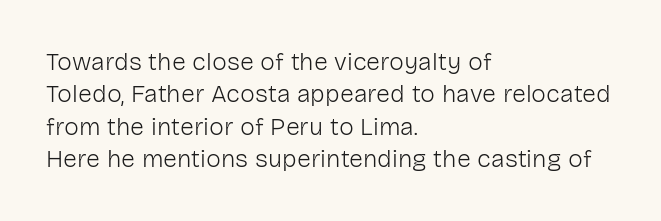
The words here are not underlined. Whoever set this chose a conventional vertical rhythm. Honestly, the letter spacing is just normal — you wouldn't notice it. Tall strokes in this sample are plumb rather than angled. Compared with a centered layout, this one pins lines to the left instead. The weight tops out at a normal text grade.
